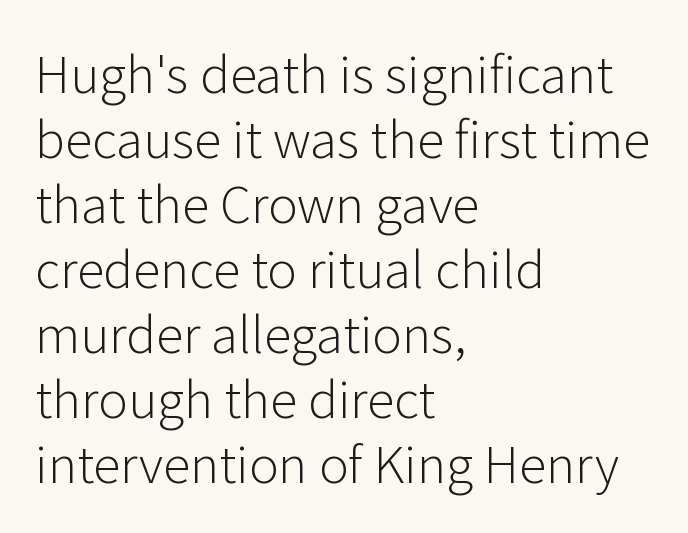
The image shows 50 px light sans-serif type, upright; set left-aligned, normal line spacing (1.3x), normal letter spacing, not underlined; low stroke contrast and a medium x-height.
